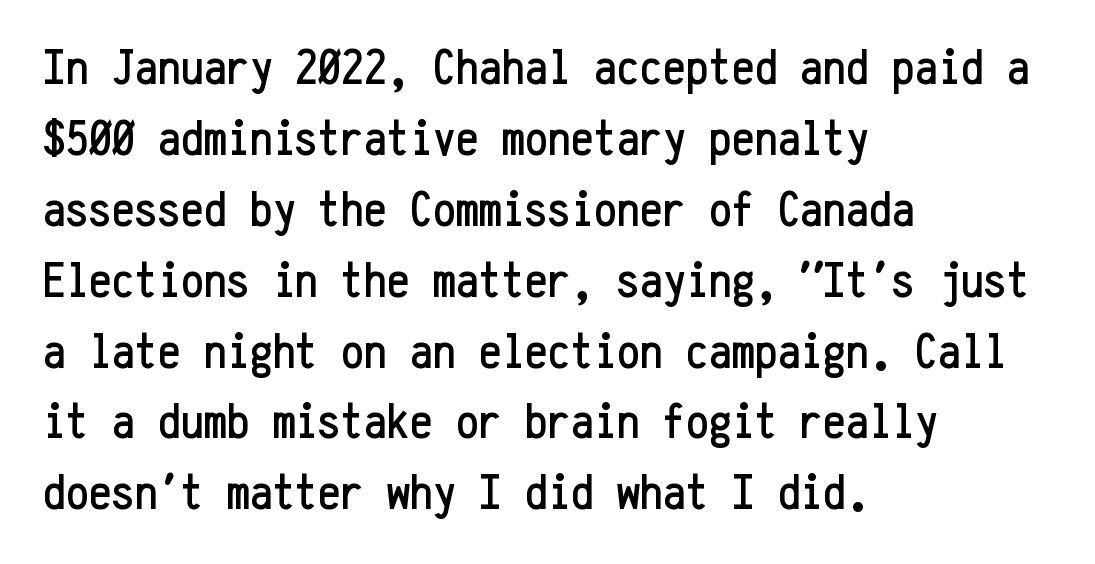
Q: Is the text italic (slanted)? A: No, it is upright.
Q: Is the typeface a serif or a sans-serif typeface? A: Sans-serif.
Q: Is the text underlined? A: No.
Q: How is the paragraph aligned? A: Left-aligned.
Q: Is the spacing between letters normal or unusually wide? A: Normal.
Q: Is the spacing between lines tight, normal or loose? A: Normal.
Q: Width (condensed, normal, or wide)? A: Condensed.
Q: Stroke contrast? A: Low.
Q: x-height? A: Medium.
Q: Monospaced? A: Yes.
